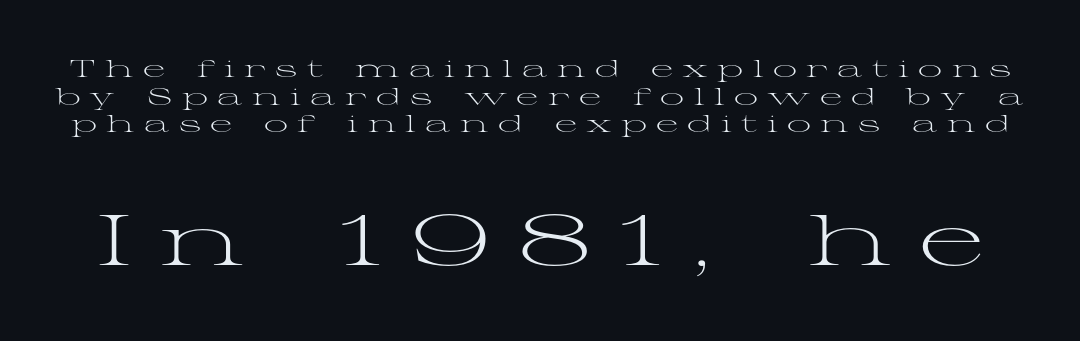
The image shows 71 px light, wide serif type, upright; set tight line spacing (1.15x), unusually wide letter spacing (+0.39 em), not underlined; the second (bottom) block is 2.96x larger; medium stroke contrast and a medium x-height.
